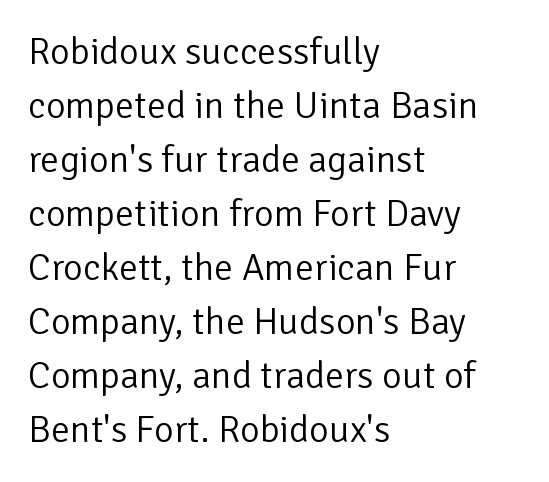
The image shows 38 px light sans-serif type, upright; set left-aligned, normal line spacing (1.42x), normal letter spacing, not underlined; low stroke contrast and a medium x-height.
